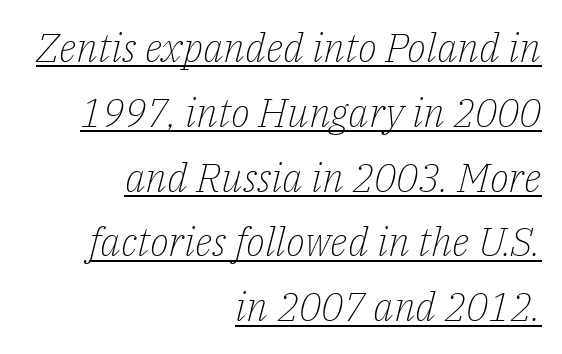
Q: Is the text bold? A: No.
Q: Is the text italic (slanted)? A: Yes, it leans right by about 14 degrees.
Q: Is the typeface a serif or a sans-serif typeface? A: Serif.
Q: Is the text underlined? A: Yes.
Q: How is the paragraph aligned? A: Right-aligned.
Q: Is the spacing between letters normal or unusually wide? A: Normal.
Q: Is the spacing between lines tight, normal or loose? A: Normal.
Q: Width (condensed, normal, or wide)? A: Normal.
Q: Stroke contrast? A: Low.
Q: x-height? A: Medium.
Q: Monospaced? A: No.
